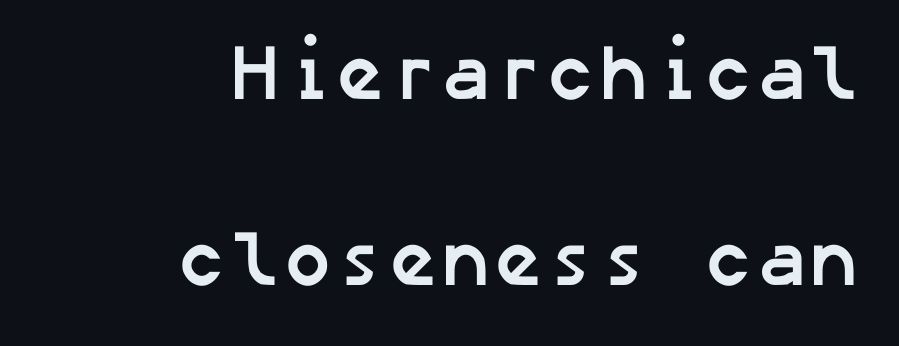
The image shows 79 px semibold sans-serif type; set right-aligned, loose line spacing (2.36x), normal letter spacing, not underlined; low stroke contrast and a medium x-height.
